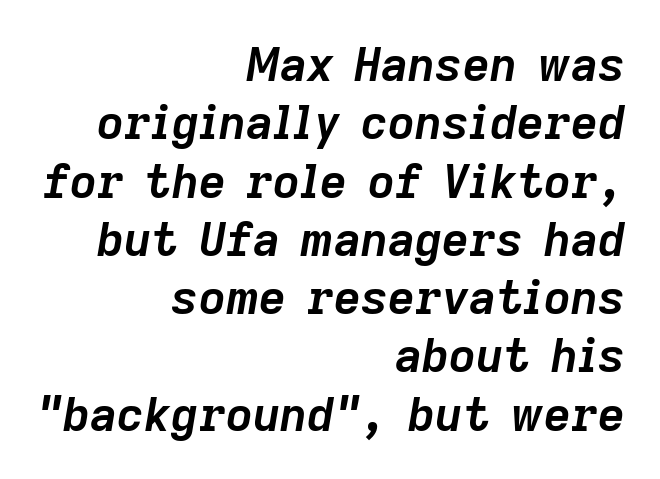
The image shows 47 px semibold type, italic (leaning right); set right-aligned, line spacing 1.24x, normal letter spacing, not underlined; low stroke contrast and a medium x-height.
